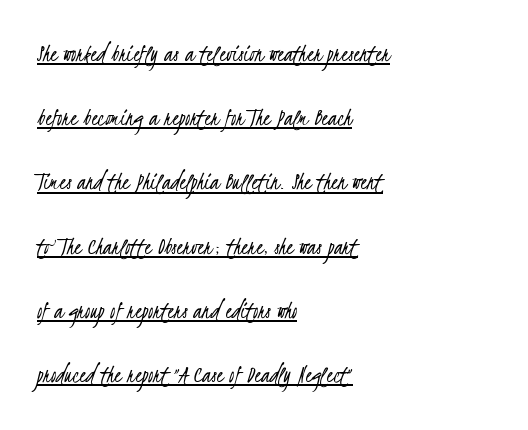
Q: Is the text bold? A: No.
Q: Is the text underlined? A: Yes.
Q: How is the paragraph aligned? A: Left-aligned.
Q: Is the spacing between letters normal or unusually wide? A: Normal.
Q: Is the spacing between lines tight, normal or loose? A: Loose.
